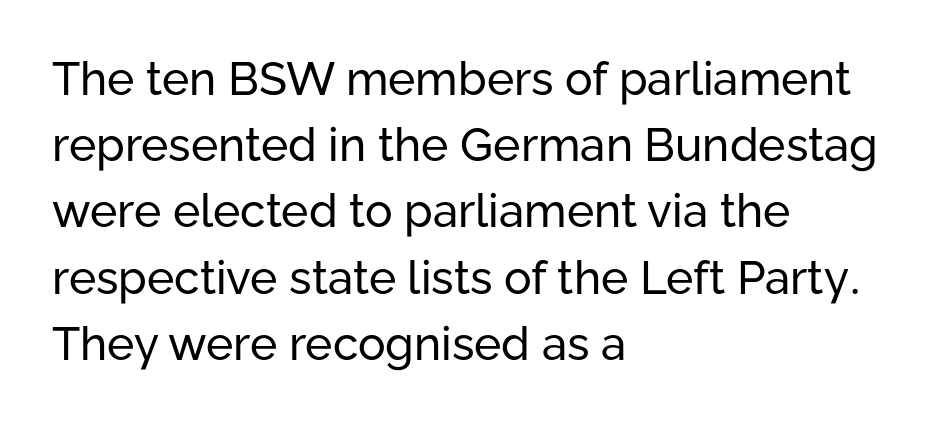
The image shows 46 px regular-weight sans-serif type, upright; set left-aligned, normal line spacing (1.44x), normal letter spacing, not underlined; low stroke contrast and a medium x-height.
